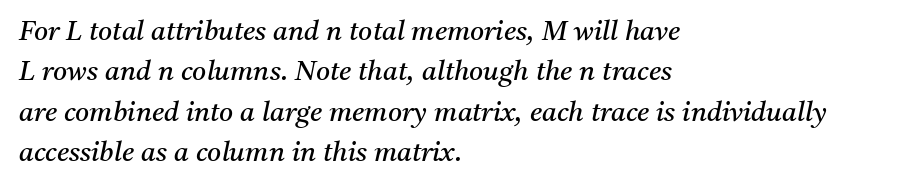
{"italic": "yes", "lean": "right", "slant_degrees": 11, "bold": "no", "underline": "no", "align": "left", "line_spacing": "normal", "line_spacing_ratio": 1.5, "letter_spacing": "normal", "letter_spacing_em": 0.0, "glyph_px": 27}
